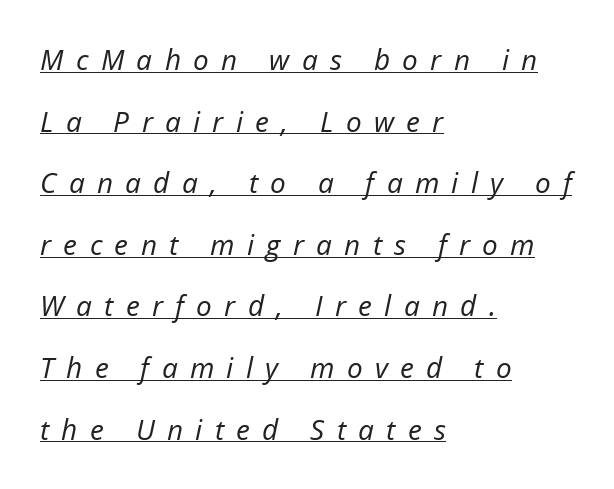
Q: Is the text bold? A: No.
Q: Is the text italic (slanted)? A: Yes, it leans right by about 12 degrees.
Q: Is the text underlined? A: Yes.
Q: How is the paragraph aligned? A: Left-aligned.
Q: Is the spacing between letters normal or unusually wide? A: Unusually wide.
Q: Is the spacing between lines tight, normal or loose? A: Loose.
Q: Width (condensed, normal, or wide)? A: Normal.
Q: Stroke contrast? A: Low.
Q: x-height? A: Medium.
Q: Monospaced? A: No.
